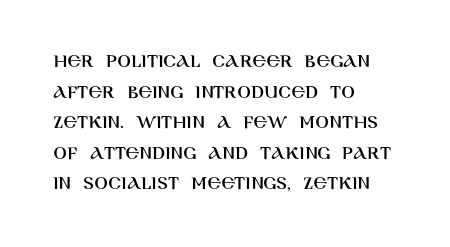
The image shows 20 px text type, upright; set left-aligned, normal line spacing (1.53x), normal letter spacing, not underlined.
